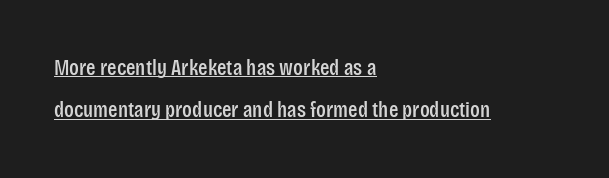
{"italic": "no", "underline": "yes", "align": "left", "line_spacing": "loose", "line_spacing_ratio": 1.92, "letter_spacing": "normal", "letter_spacing_em": 0.0, "glyph_px": 22}
